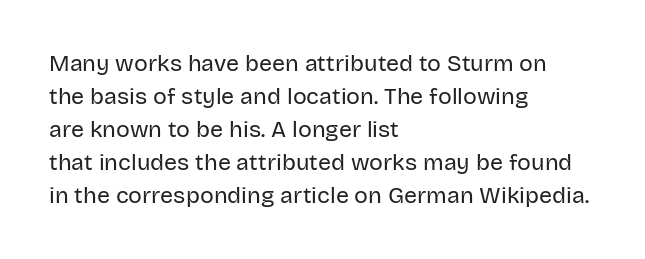
{"italic": "no", "bold": "no", "underline": "no", "align": "left", "line_spacing": "normal", "line_spacing_ratio": 1.43, "letter_spacing": "normal", "letter_spacing_em": 0.0, "glyph_px": 23}
